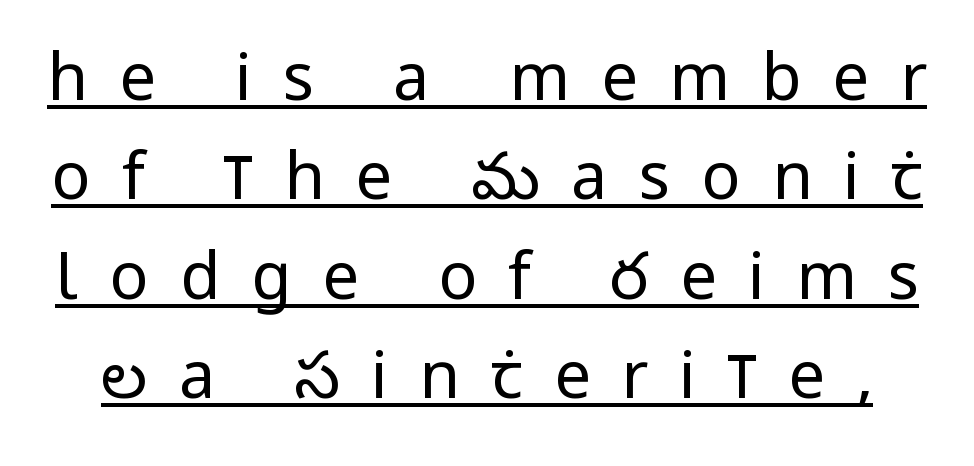
{"serif": "no", "italic": "no", "bold": "no", "weight": "regular", "width": "condensed", "stroke_contrast": "low", "x_height": "large", "monospaced": "no", "underline": "yes", "line_spacing": "normal", "line_spacing_ratio": 1.53, "letter_spacing": "wide", "letter_spacing_em": 0.48, "glyph_px": 65}
